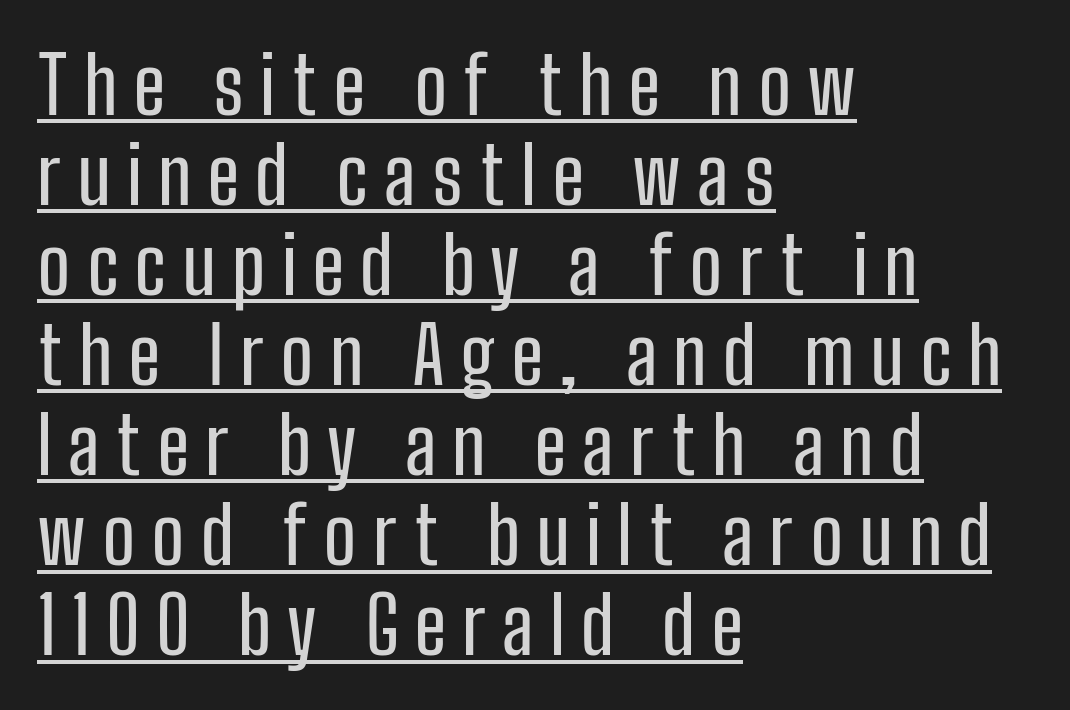
Line starts are locked; line ends wander. Letter spacing: wide. Looks like regular typesetting: each glyph gets only the width it needs. The words here are underlined.
